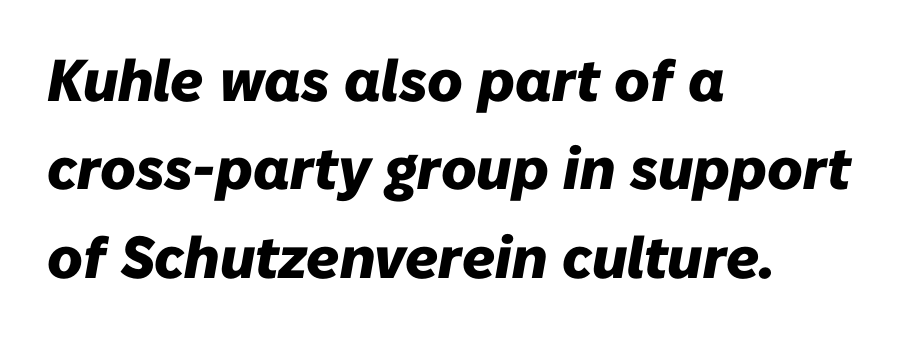
The image shows 59 px heavy type, italic (leaning right); set left-aligned, normal line spacing (1.5x), normal letter spacing, not underlined; low stroke contrast and a medium x-height.
